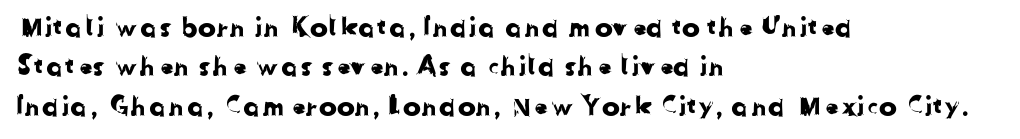
Q: Is the text underlined? A: No.
Q: How is the paragraph aligned? A: Left-aligned.
Q: Is the spacing between letters normal or unusually wide? A: Normal.
Q: Is the spacing between lines tight, normal or loose? A: Normal.
